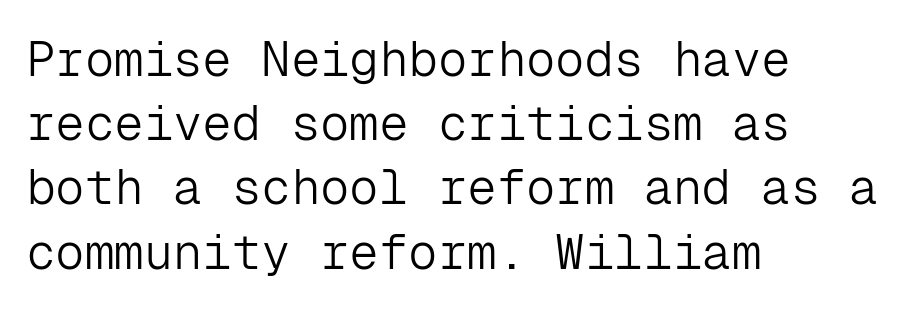
The image shows 49 px light sans-serif type, upright, monospaced; set left-aligned, normal line spacing (1.31x), normal letter spacing, not underlined; low stroke contrast and a medium x-height.
